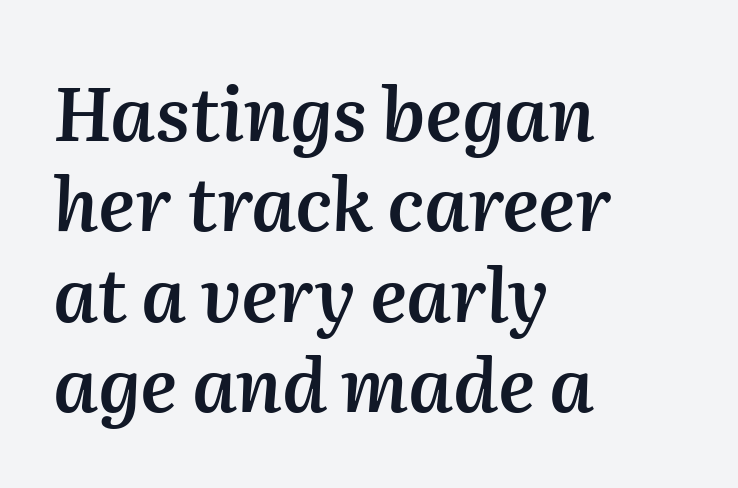
The specimen omits any rule beneath the text block's lines. Character widths vary here, with narrow letters taking less room than wide ones. Line starts are locked; line ends wander. Words appear dense and cohesive because spacing is normal. The font's italic variant was chosen for this text. The typesetting leans somewhat heavy: a semibold.
